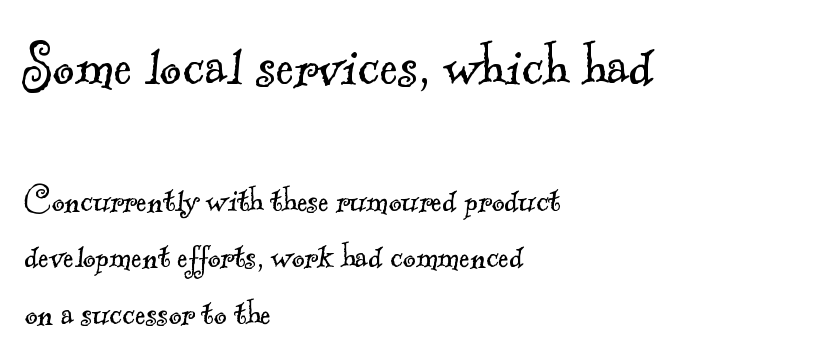
The image shows 68 px light serif type; set left-aligned, normal line spacing (1.44x), normal letter spacing, not underlined; the first (top) block is 1.74x larger; a small x-height.
